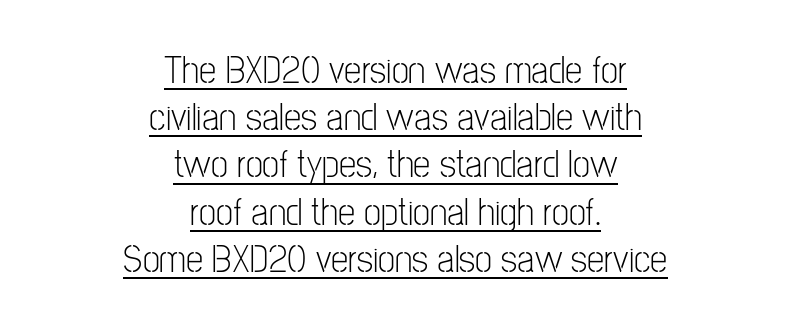
The image shows 39 px light, condensed sans-serif type, upright; set centered, line spacing 1.21x, normal letter spacing, underlined; low stroke contrast and a medium x-height.
